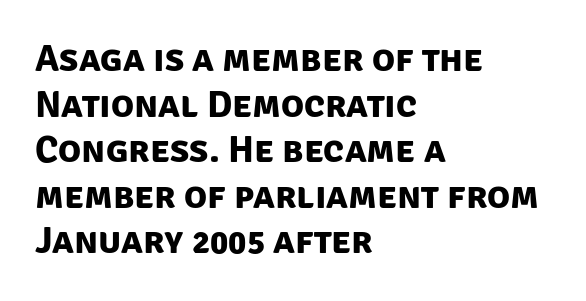
Q: Is the text bold? A: Yes.
Q: Is the typeface a serif or a sans-serif typeface? A: Sans-serif.
Q: Is the text underlined? A: No.
Q: How is the paragraph aligned? A: Left-aligned.
Q: Is the spacing between letters normal or unusually wide? A: Normal.
Q: Width (condensed, normal, or wide)? A: Normal.
Q: Stroke contrast? A: Low.
Q: x-height? A: Large.
Q: Monospaced? A: No.
